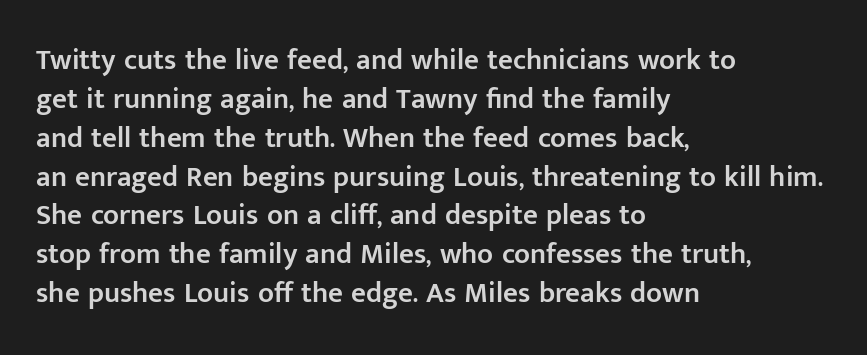
The image shows 29 px semibold sans-serif type, upright; set left-aligned, normal line spacing (1.34x), normal letter spacing, not underlined; low stroke contrast and a medium x-height.
